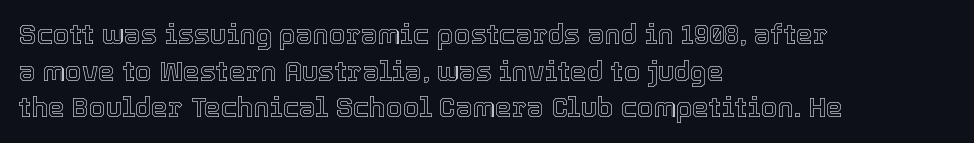
{"italic": "no", "underline": "no", "align": "left", "line_spacing": "normal", "line_spacing_ratio": 1.36, "letter_spacing": "normal", "letter_spacing_em": 0.0, "glyph_px": 27}
